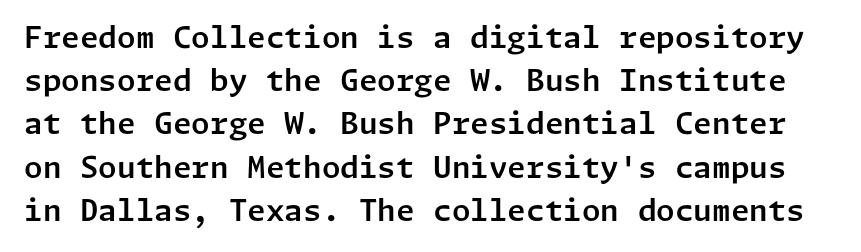
The image shows 30 px sans-serif type, upright; set normal line spacing (1.44x), normal letter spacing, not underlined; low stroke contrast and a medium x-height.
